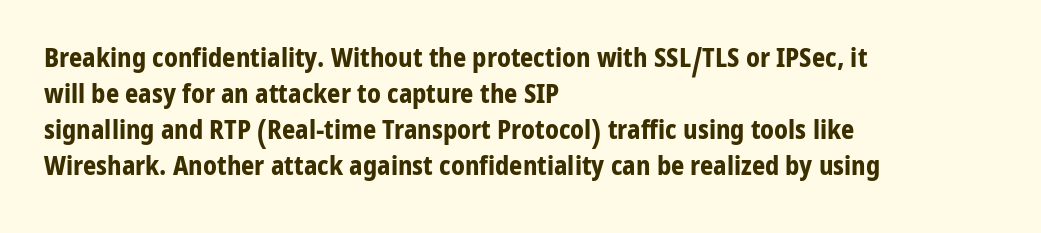
{"italic": "no", "bold": "yes", "underline": "no", "align": "left", "line_spacing": "normal", "line_spacing_ratio": 1.39, "letter_spacing": "normal", "letter_spacing_em": 0.0, "glyph_px": 26}
